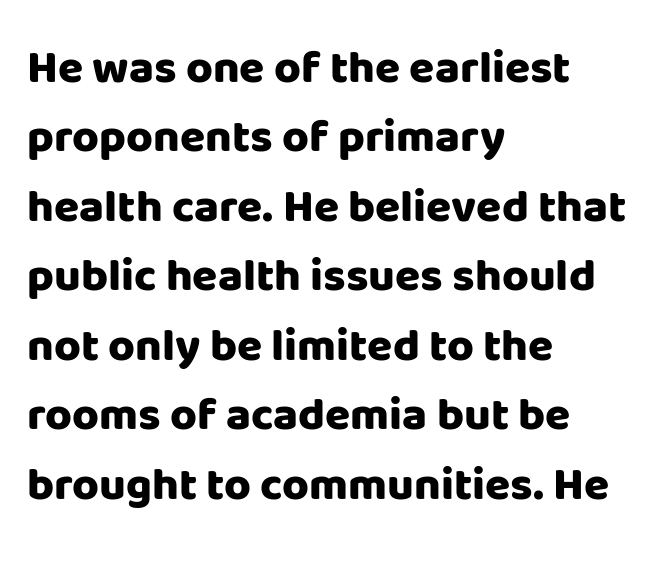
{"serif": "no", "italic": "no", "bold": "yes", "weight": "heavy", "width": "normal", "stroke_contrast": "low", "x_height": "large", "monospaced": "no", "underline": "no", "align": "left", "line_spacing": "normal", "line_spacing_ratio": 1.51, "letter_spacing": "normal", "letter_spacing_em": 0.0, "glyph_px": 46}
